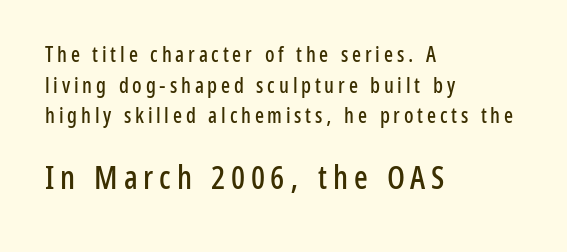
The image shows 32 px condensed sans-serif type, upright; set left-aligned, normal line spacing (1.46x), not underlined; the second (bottom) block is 1.52x larger; low stroke contrast and a medium x-height.
